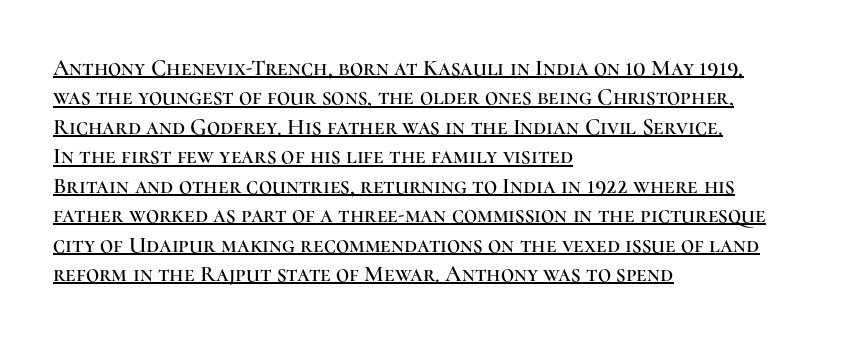
Q: Is the text italic (slanted)? A: No, it is upright.
Q: Is the text underlined? A: Yes.
Q: How is the paragraph aligned? A: Left-aligned.
Q: Is the spacing between letters normal or unusually wide? A: Normal.
Q: Is the spacing between lines tight, normal or loose? A: Normal.
